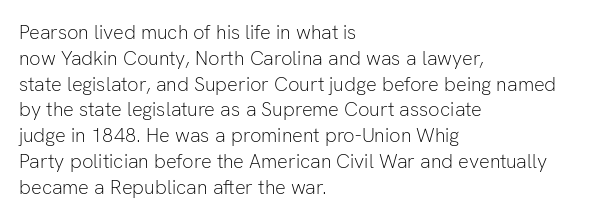
Interline gaps are of average width in this sample. Style check: upright. Tracking here is standard; glyphs follow each other at the usual distance. Stroke mass is kept to a normal reading level or below. Beneath every word, the page is bare. Leftover space on each line is placed entirely after the last word.
